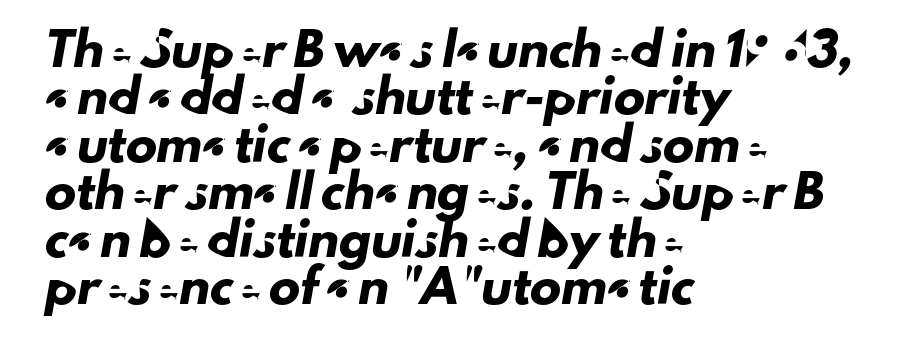
{"serif": "no", "width": "normal", "stroke_contrast": "low", "x_height": "small", "monospaced": "no", "underline": "no", "align": "left", "line_spacing": "normal", "line_spacing_ratio": 1.53, "letter_spacing": "normal", "letter_spacing_em": 0.0, "glyph_px": 31}
